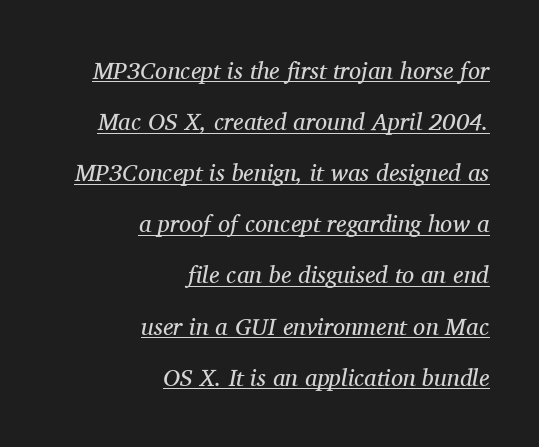
The image shows 24 px text type, italic (leaning right); set right-aligned, loose line spacing (2.13x), normal letter spacing, underlined.
